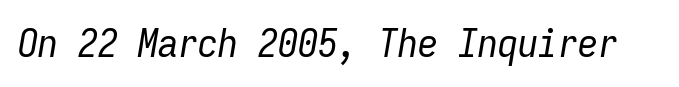
Q: Is the text bold? A: No.
Q: Is the text italic (slanted)? A: Yes, it leans right by about 9 degrees.
Q: Is the text underlined? A: No.
Q: Is the spacing between letters normal or unusually wide? A: Normal.
Q: Width (condensed, normal, or wide)? A: Condensed.
Q: Stroke contrast? A: Low.
Q: x-height? A: Medium.
Q: Monospaced? A: Yes.
